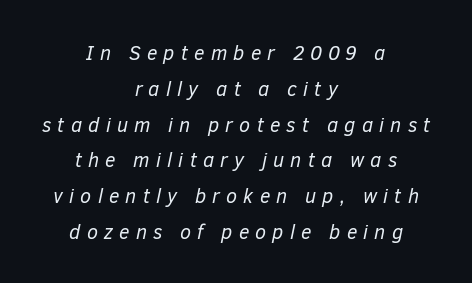
Q: Is the text bold? A: No.
Q: Is the text italic (slanted)? A: Yes, it leans right by about 12 degrees.
Q: Is the text underlined? A: No.
Q: How is the paragraph aligned? A: Centered.
Q: Is the spacing between letters normal or unusually wide? A: Unusually wide.
